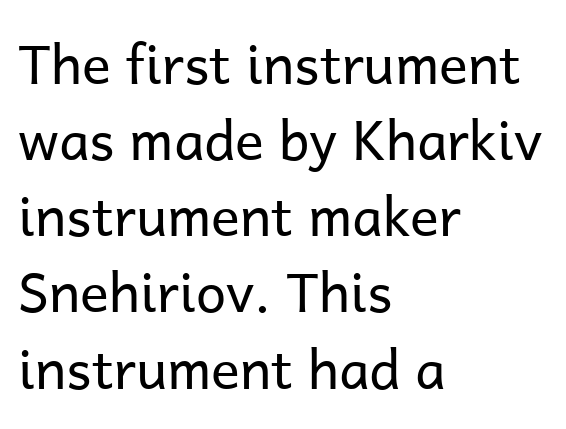
Q: Is the text bold? A: No.
Q: Is the text italic (slanted)? A: No, it is upright.
Q: Is the typeface a serif or a sans-serif typeface? A: Sans-serif.
Q: Is the text underlined? A: No.
Q: How is the paragraph aligned? A: Left-aligned.
Q: Is the spacing between letters normal or unusually wide? A: Normal.
Q: Is the spacing between lines tight, normal or loose? A: Normal.
Q: Width (condensed, normal, or wide)? A: Normal.
Q: Stroke contrast? A: Low.
Q: x-height? A: Medium.
Q: Monospaced? A: No.
